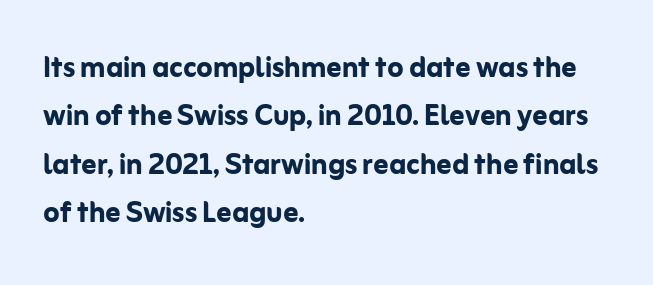
Q: Is the text bold? A: Yes.
Q: Is the text italic (slanted)? A: No, it is upright.
Q: Is the typeface a serif or a sans-serif typeface? A: Sans-serif.
Q: Is the text underlined? A: No.
Q: How is the paragraph aligned? A: Left-aligned.
Q: Is the spacing between letters normal or unusually wide? A: Normal.
Q: Is the spacing between lines tight, normal or loose? A: Normal.
Q: Width (condensed, normal, or wide)? A: Normal.
Q: Stroke contrast? A: Low.
Q: x-height? A: Medium.
Q: Monospaced? A: No.
